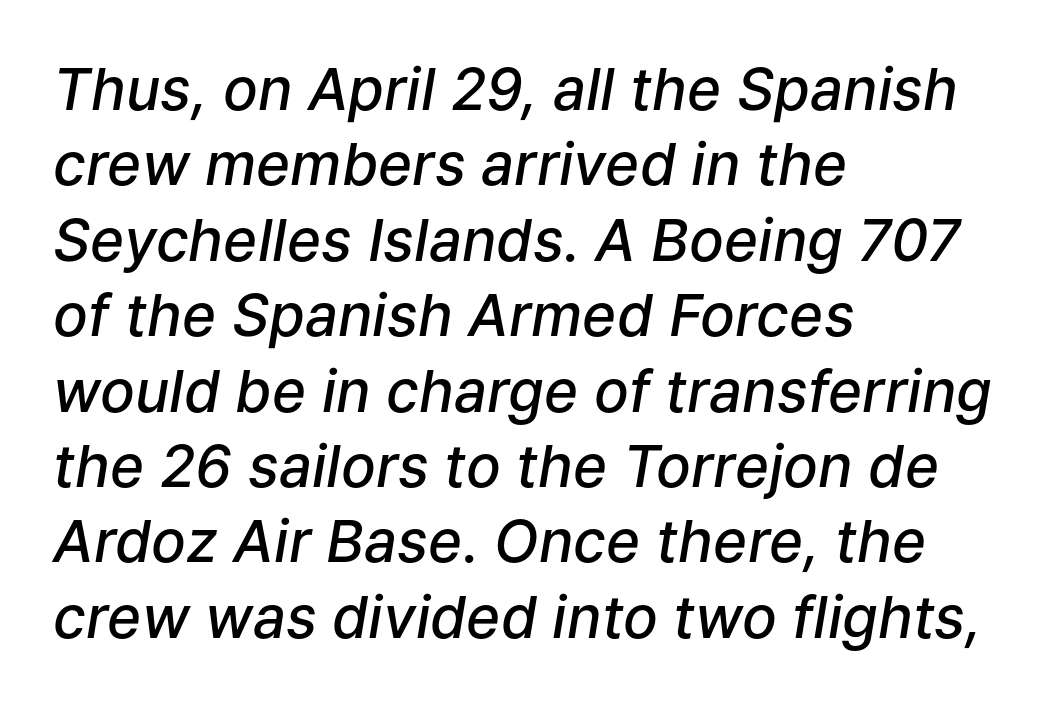
Looks like regular typesetting: each glyph gets only the width it needs. Honestly, the row spacing looks completely unremarkable. Slant detected: the letters are inclined. Firm but not heavy-handed strokes: this text is semibold. The baseline area is clear.
